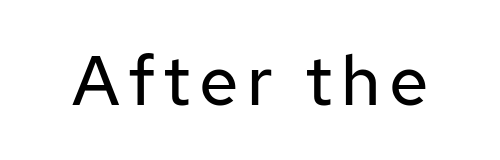
Q: Is the text bold? A: No.
Q: Is the text italic (slanted)? A: No, it is upright.
Q: Is the typeface a serif or a sans-serif typeface? A: Sans-serif.
Q: Is the text underlined? A: No.
Q: Width (condensed, normal, or wide)? A: Normal.
Q: Stroke contrast? A: Low.
Q: x-height? A: Medium.
Q: Monospaced? A: No.
